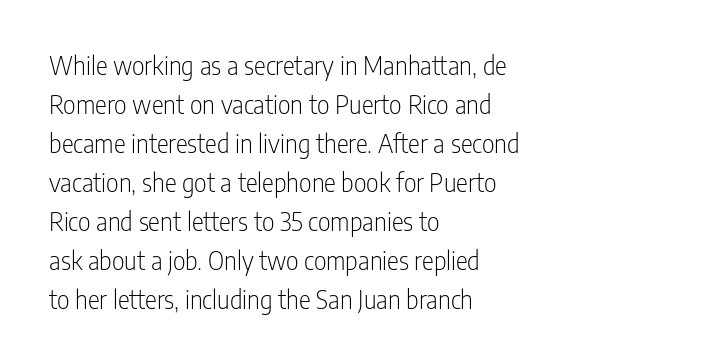
Q: Is the text bold? A: No.
Q: Is the text italic (slanted)? A: No, it is upright.
Q: Is the text underlined? A: No.
Q: How is the paragraph aligned? A: Left-aligned.
Q: Is the spacing between letters normal or unusually wide? A: Normal.
Q: Is the spacing between lines tight, normal or loose? A: Normal.
